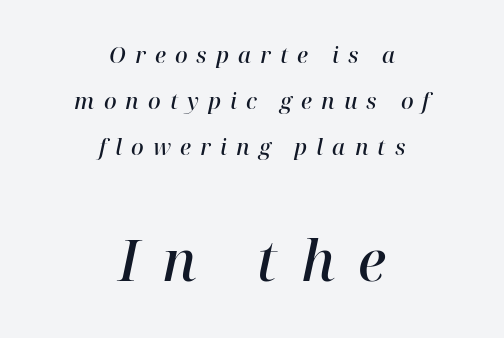
{"serif": "yes", "italic": "yes", "lean": "right", "slant_degrees": 12, "bold": "semi", "weight": "semibold", "width": "normal", "stroke_contrast": "high", "x_height": "medium", "monospaced": "no", "underline": "no", "align": "center", "line_spacing": "loose", "line_spacing_ratio": 2.08, "letter_spacing": "wide", "letter_spacing_em": 0.41, "larger_block": "second", "size_ratio": 2.55, "glyph_px": 56}
